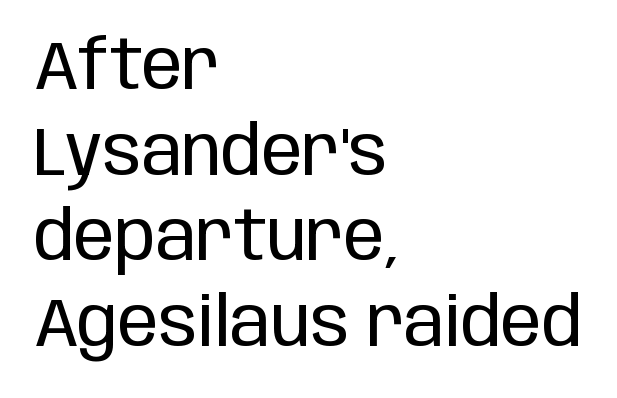
The image shows 68 px regular-weight, condensed sans-serif type, upright; set left-aligned, normal line spacing (1.26x), normal letter spacing, not underlined; low stroke contrast and a large x-height.
